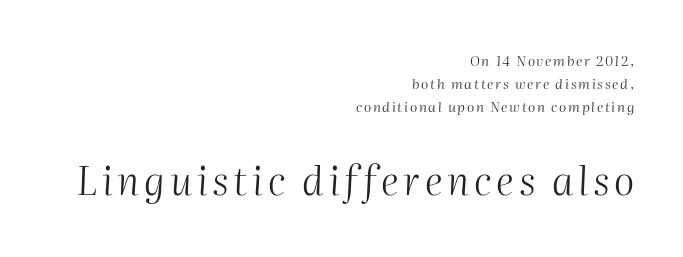
Stem width sits at or under what a default text font uses. Typeset ragged left — the right edge is the straight one. If you measured baseline to baseline, you'd find a middling distance. Note the varied advance widths — an 'i' is clearly narrower than an 'm'. The more generous point size was reserved for the lower chunk.
